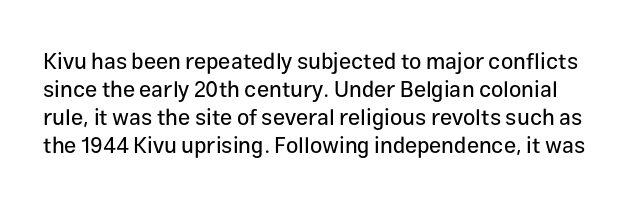
The image shows 22 px text type, upright; set normal line spacing (1.27x), normal letter spacing, not underlined.
